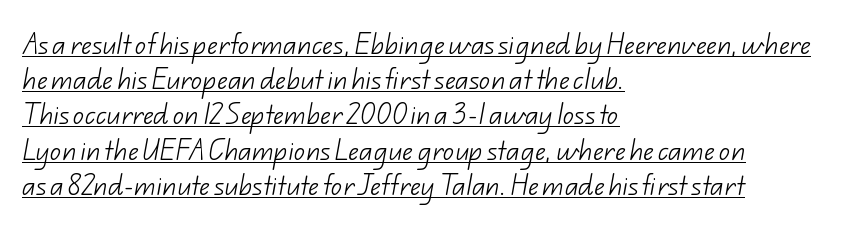
{"bold": "no", "underline": "yes", "align": "left", "line_spacing": "normal", "line_spacing_ratio": 1.53, "letter_spacing": "normal", "letter_spacing_em": 0.0, "glyph_px": 23}
